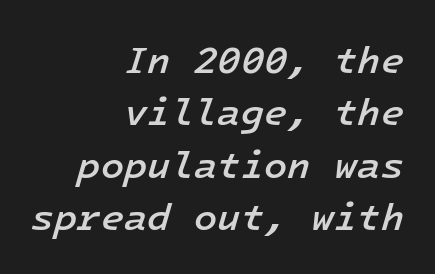
The image shows 38 px semibold type, italic (leaning right), monospaced; set right-aligned, normal line spacing (1.38x), normal letter spacing, not underlined; low stroke contrast and a medium x-height.
